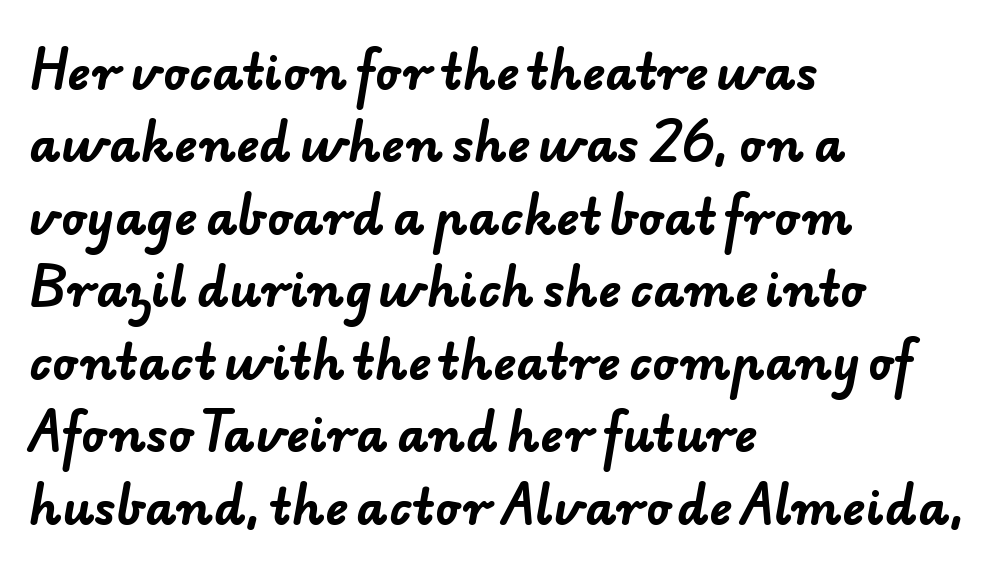
{"serif": "no", "bold": "yes", "weight": "bold", "width": "normal", "stroke_contrast": "low", "x_height": "small", "monospaced": "no", "underline": "no", "align": "left", "line_spacing": "normal", "line_spacing_ratio": 1.51, "letter_spacing": "normal", "letter_spacing_em": 0.0, "glyph_px": 48}
